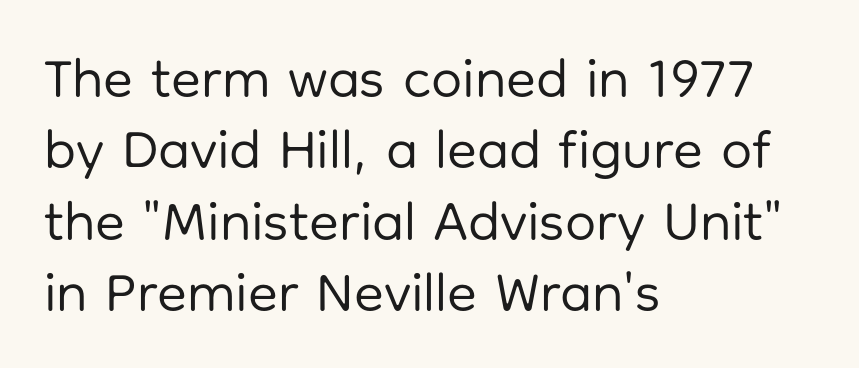
Q: Is the text bold? A: No.
Q: Is the text italic (slanted)? A: No, it is upright.
Q: Is the typeface a serif or a sans-serif typeface? A: Sans-serif.
Q: Is the text underlined? A: No.
Q: How is the paragraph aligned? A: Left-aligned.
Q: Is the spacing between letters normal or unusually wide? A: Normal.
Q: Is the spacing between lines tight, normal or loose? A: Normal.
Q: Width (condensed, normal, or wide)? A: Normal.
Q: Stroke contrast? A: Low.
Q: x-height? A: Medium.
Q: Monospaced? A: No.
